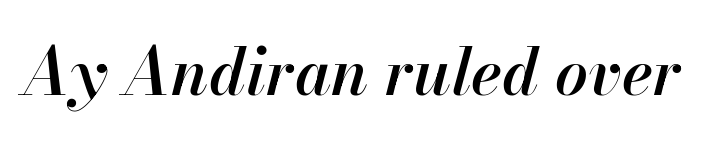
{"italic": "yes", "lean": "right", "slant_degrees": 13, "bold": "semi", "weight": "semibold", "width": "normal", "stroke_contrast": "high", "x_height": "small", "monospaced": "no", "underline": "no", "letter_spacing": "normal", "letter_spacing_em": 0.0, "glyph_px": 65}
